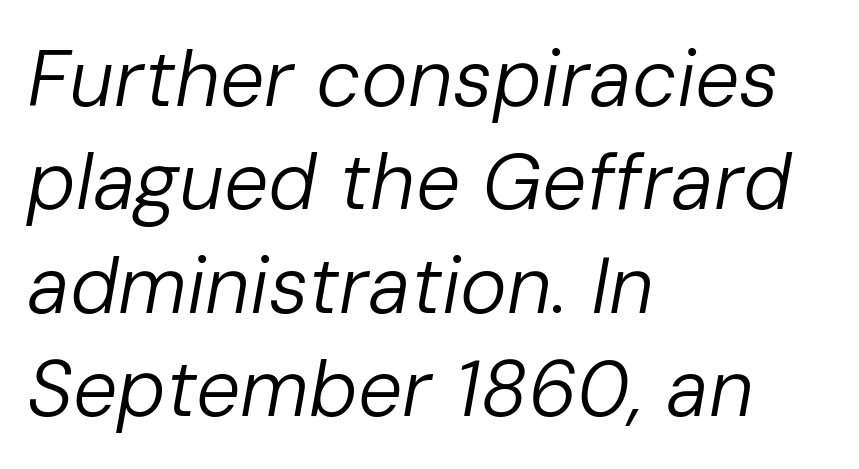
One-word summary of the alignment: left. Letters rest on an invisible, unmarked baseline. This rendering leaves character spacing at its baseline value. You could not count columns in this text — the font is proportionally spaced.
